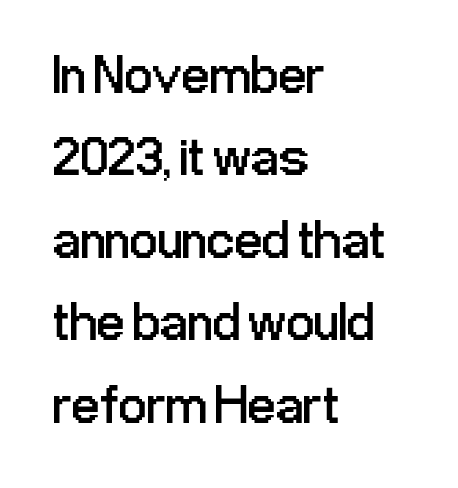
Style check: upright. Each line starts at the same left margin while the right side varies. Check where the strokes stop: nothing finishes them off — pure sans. The letterforms sit shoulder to shoulder at normal distance.
